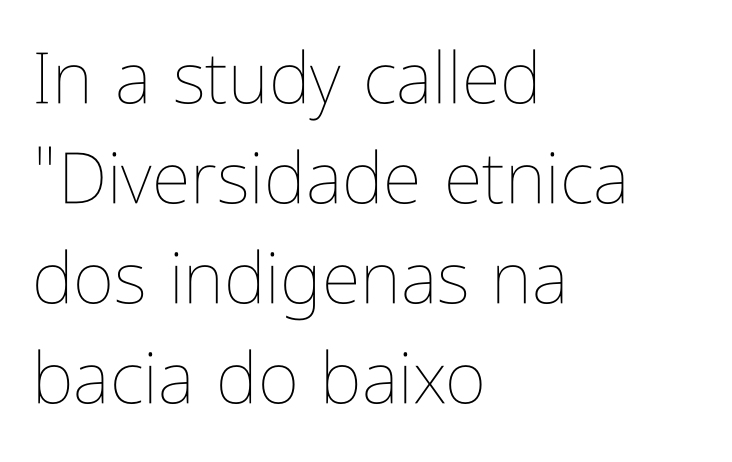
{"italic": "no", "bold": "no", "weight": "thin", "width": "condensed", "stroke_contrast": "low", "x_height": "medium", "monospaced": "no", "underline": "no", "align": "left", "line_spacing": "normal", "line_spacing_ratio": 1.41, "letter_spacing": "normal", "letter_spacing_em": 0.0, "glyph_px": 71}
